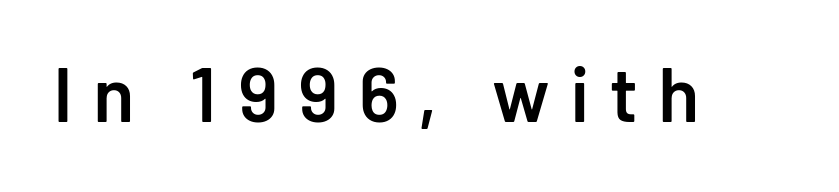
Quick note: underline off. Characters remain perfectly vertical along every line. Look at the bottom of the vertical strokes: they stop flat, with no serifs. The gaps between neighbouring characters are conspicuously large. This sample has the flowing, uneven cadence of proportional lettering. The letters are semibold — heavier than regular but short of a full bold.
